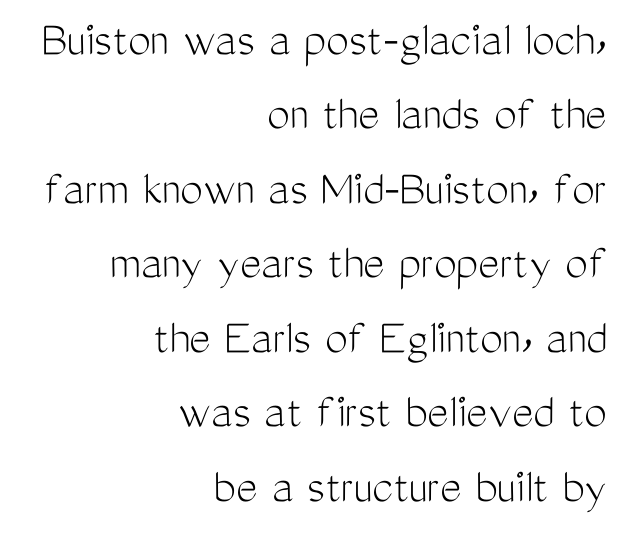
Q: Is the text bold? A: No.
Q: Is the text italic (slanted)? A: No, it is upright.
Q: Is the typeface a serif or a sans-serif typeface? A: Sans-serif.
Q: Is the text underlined? A: No.
Q: How is the paragraph aligned? A: Right-aligned.
Q: Is the spacing between letters normal or unusually wide? A: Normal.
Q: Is the spacing between lines tight, normal or loose? A: Normal.
Q: Width (condensed, normal, or wide)? A: Condensed.
Q: Stroke contrast? A: Medium.
Q: x-height? A: Medium.
Q: Monospaced? A: No.
